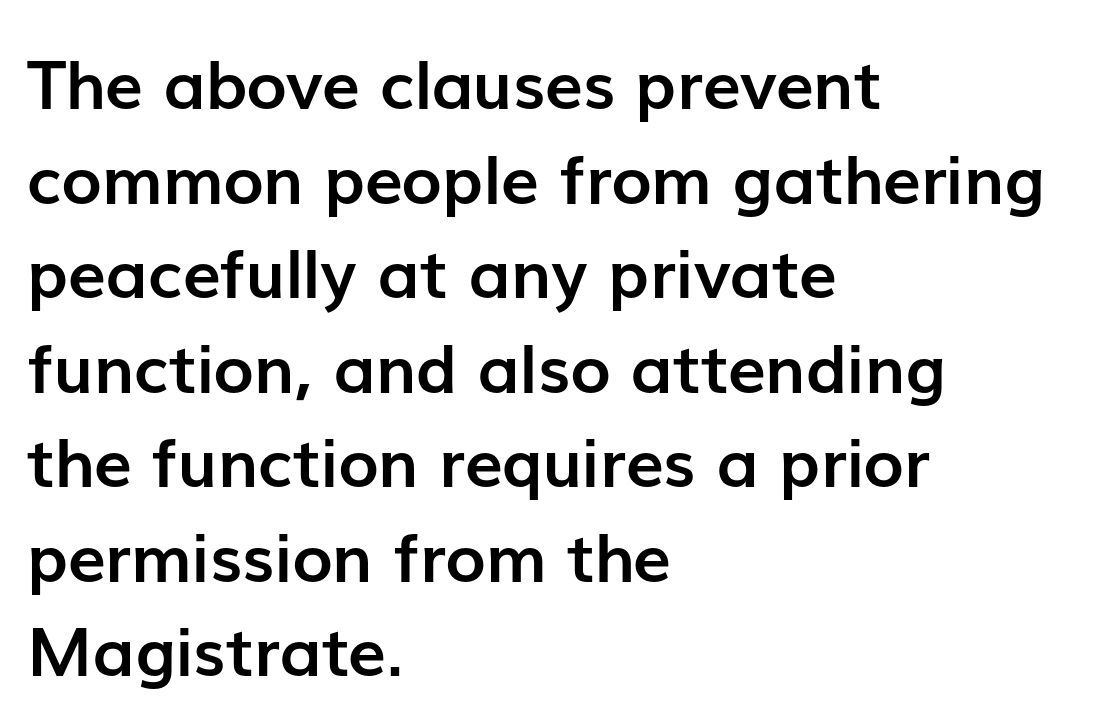
The image shows 68 px semibold sans-serif type, upright; set left-aligned, normal line spacing (1.39x), normal letter spacing, not underlined; low stroke contrast and a medium x-height.
